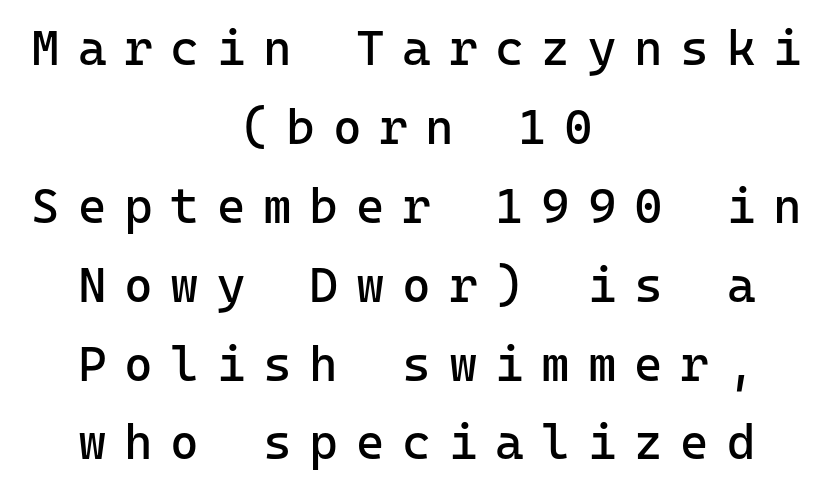
Q: Is the text bold? A: No.
Q: Is the text italic (slanted)? A: No, it is upright.
Q: Is the typeface a serif or a sans-serif typeface? A: Sans-serif.
Q: Is the text underlined? A: No.
Q: How is the paragraph aligned? A: Centered.
Q: Is the spacing between letters normal or unusually wide? A: Unusually wide.
Q: Is the spacing between lines tight, normal or loose? A: Normal.
Q: Width (condensed, normal, or wide)? A: Normal.
Q: Stroke contrast? A: Low.
Q: x-height? A: Medium.
Q: Monospaced? A: Yes.
